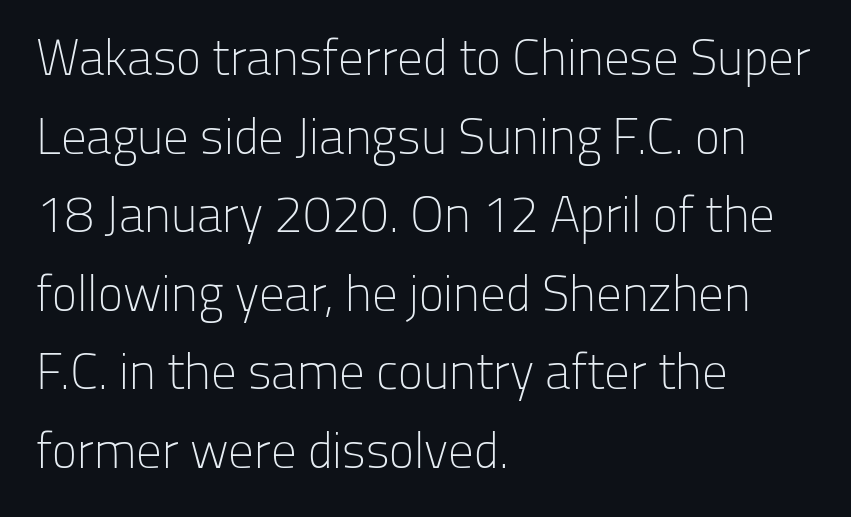
{"serif": "no", "italic": "no", "bold": "no", "weight": "light", "width": "normal", "stroke_contrast": "low", "x_height": "medium", "monospaced": "no", "underline": "no", "align": "left", "line_spacing": "normal", "line_spacing_ratio": 1.54, "letter_spacing": "normal", "letter_spacing_em": 0.0, "glyph_px": 51}
